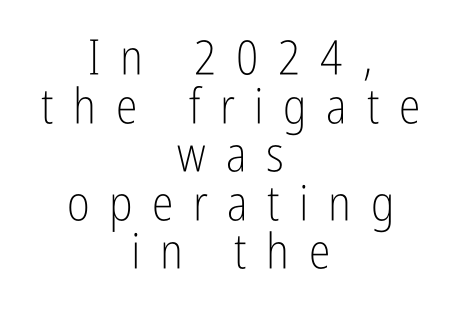
The image shows 49 px light, condensed sans-serif type, upright; set centered, tight line spacing (0.99x), unusually wide letter spacing (+0.4 em), not underlined; low stroke contrast and a medium x-height.
